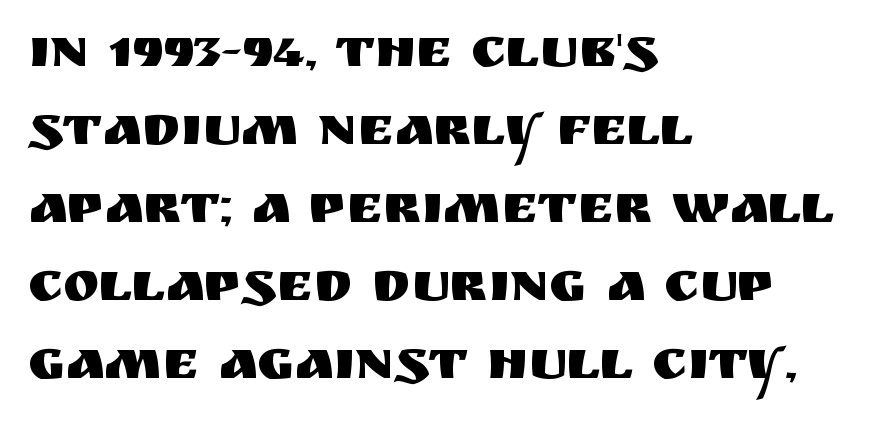
Q: Is the text italic (slanted)? A: No, it is upright.
Q: Is the typeface a serif or a sans-serif typeface? A: Sans-serif.
Q: Is the text underlined? A: No.
Q: How is the paragraph aligned? A: Left-aligned.
Q: Is the spacing between letters normal or unusually wide? A: Normal.
Q: Is the spacing between lines tight, normal or loose? A: Normal.
Q: Width (condensed, normal, or wide)? A: Normal.
Q: Stroke contrast? A: Medium.
Q: x-height? A: Large.
Q: Monospaced? A: No.
